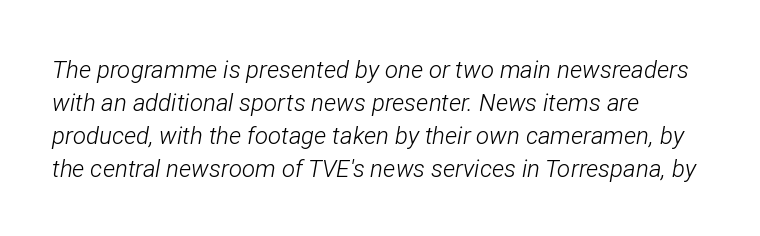
Q: Is the text bold? A: No.
Q: Is the text italic (slanted)? A: Yes, it leans right by about 12 degrees.
Q: Is the text underlined? A: No.
Q: How is the paragraph aligned? A: Left-aligned.
Q: Is the spacing between letters normal or unusually wide? A: Normal.
Q: Is the spacing between lines tight, normal or loose? A: Normal.
